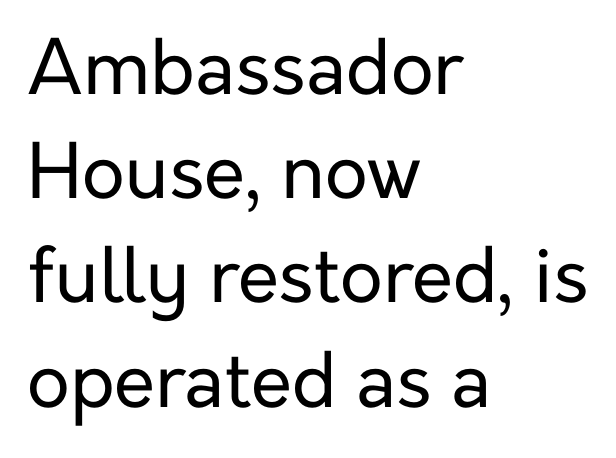
Regarding serifs, this sample does without them. The words here are not underlined. Rows of type keep a routine distance in the vertical direction. These lines were composed using upright roman letters.
